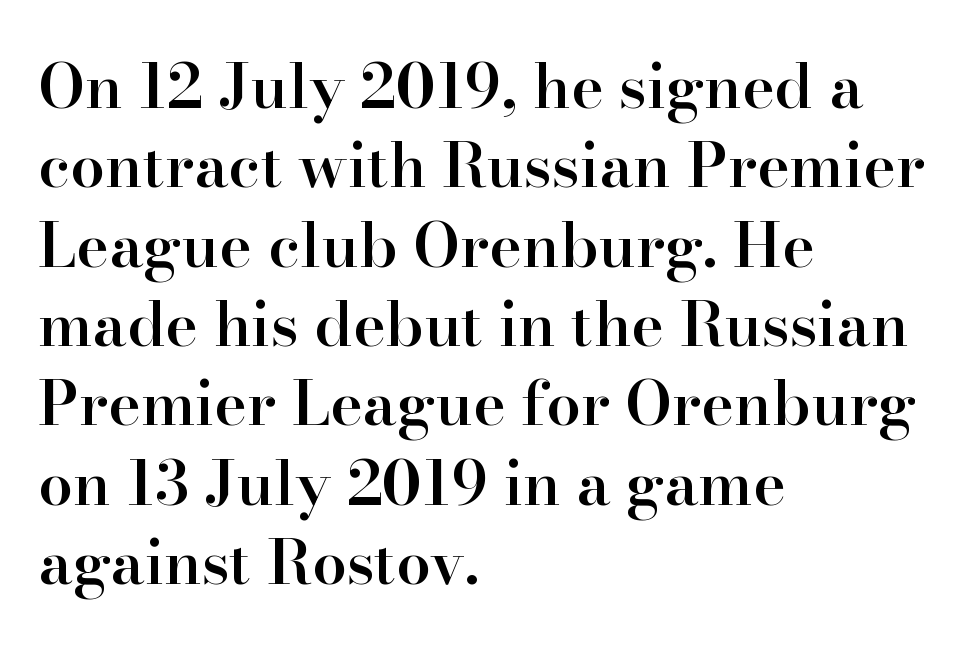
{"serif": "yes", "italic": "no", "bold": "semi", "weight": "semibold", "width": "normal", "stroke_contrast": "high", "x_height": "small", "monospaced": "no", "underline": "no", "align": "left", "line_spacing": "normal", "line_spacing_ratio": 1.28, "letter_spacing": "normal", "letter_spacing_em": 0.0, "glyph_px": 62}
